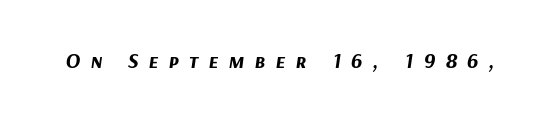
{"italic": "yes", "lean": "right", "slant_degrees": 9, "bold": "yes", "underline": "no", "letter_spacing": "wide", "letter_spacing_em": 0.46, "glyph_px": 22}
